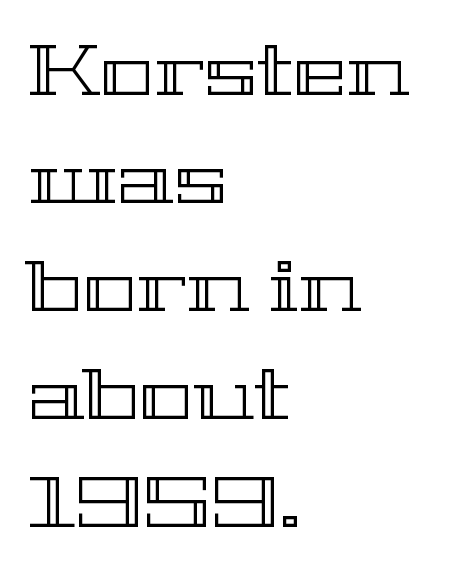
{"italic": "no", "width": "wide", "x_height": "medium", "monospaced": "no", "underline": "no", "align": "left", "line_spacing": "normal", "line_spacing_ratio": 1.5, "letter_spacing": "normal", "letter_spacing_em": 0.0, "glyph_px": 72}
